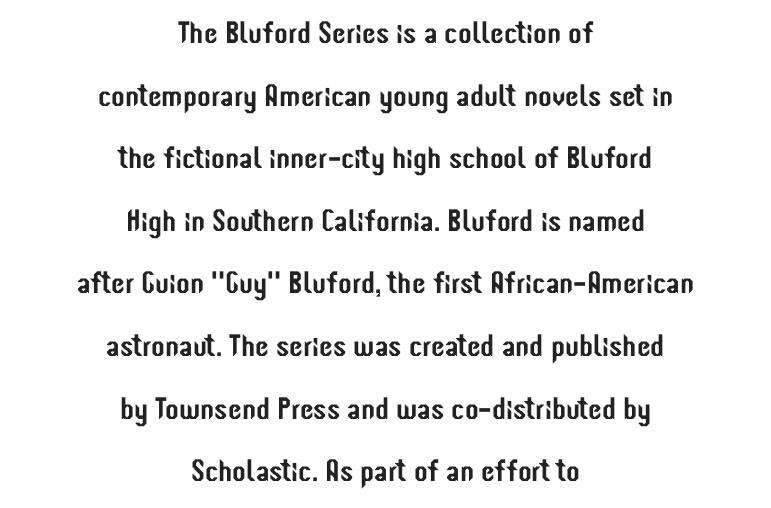
{"serif": "no", "italic": "no", "width": "condensed", "stroke_contrast": "low", "x_height": "medium", "monospaced": "no", "underline": "no", "align": "center", "line_spacing": "loose", "line_spacing_ratio": 2.02, "letter_spacing": "normal", "letter_spacing_em": 0.0, "glyph_px": 31}
